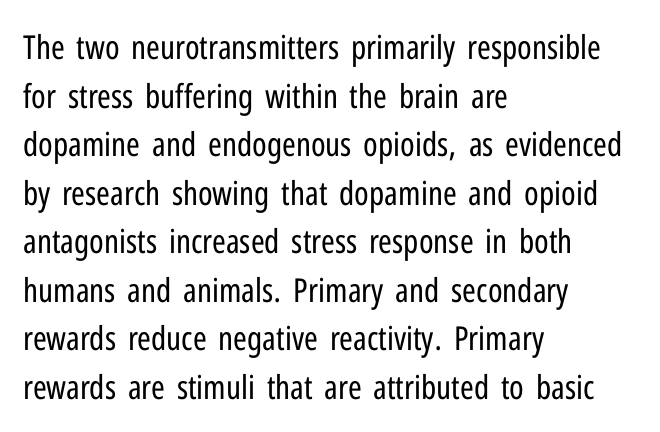
{"serif": "no", "italic": "no", "bold": "no", "weight": "regular", "width": "condensed", "stroke_contrast": "low", "x_height": "medium", "monospaced": "no", "underline": "no", "align": "left", "line_spacing": "normal", "line_spacing_ratio": 1.47, "letter_spacing": "normal", "letter_spacing_em": 0.0, "glyph_px": 33}
